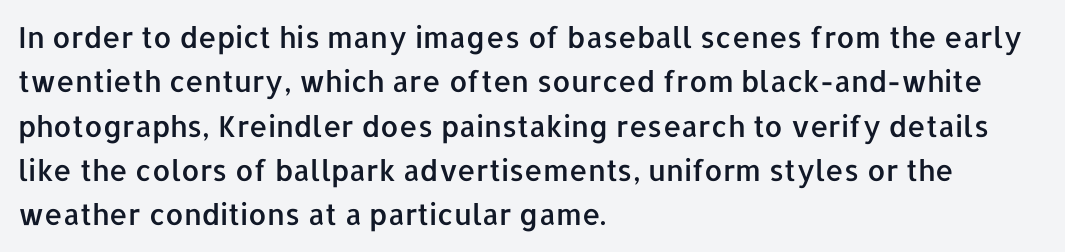
The image shows 29 px sans-serif type, upright; set left-aligned, normal line spacing (1.53x), normal letter spacing, not underlined; low stroke contrast and a medium x-height.
